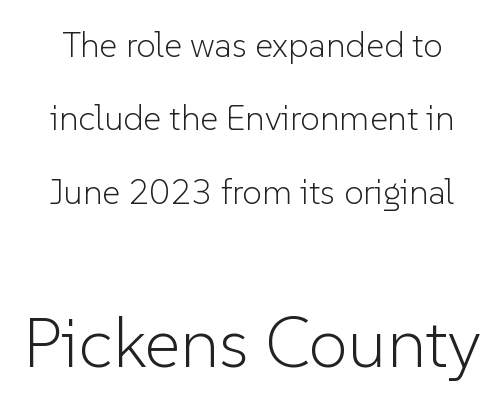
Q: Is the text bold? A: No.
Q: Is the text italic (slanted)? A: No, it is upright.
Q: Is the typeface a serif or a sans-serif typeface? A: Sans-serif.
Q: Is the text underlined? A: No.
Q: Is the spacing between letters normal or unusually wide? A: Normal.
Q: Is the spacing between lines tight, normal or loose? A: Loose.
Q: Which block of text is set in a larger size, the first (top) or the second (bottom)? A: The second (bottom) one.
Q: Width (condensed, normal, or wide)? A: Normal.
Q: Stroke contrast? A: Low.
Q: x-height? A: Medium.
Q: Monospaced? A: No.
